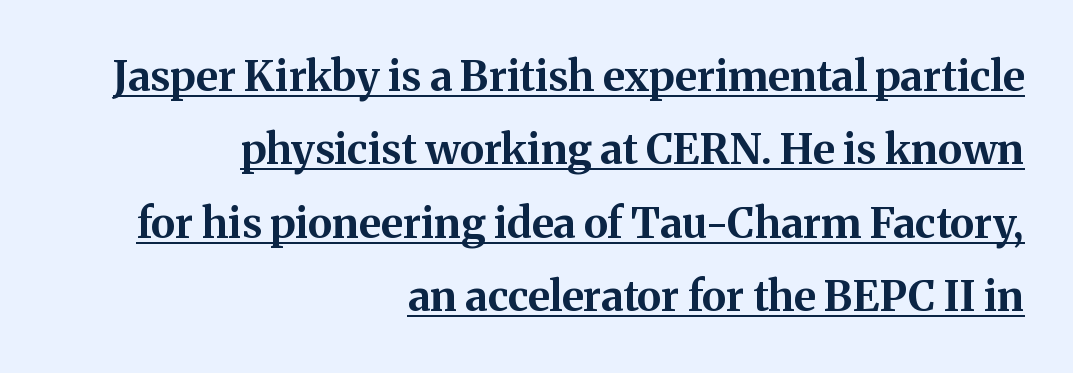
Decoration check: the copy is underlined. Think of a printed novel: that variable character pitch is what you see here. Horizontal alignment here is rightward, an uncommon choice for prose. Strokes here are thick enough to call this a true bold. Look at the tracking — it's just the regular setting, nothing added.
